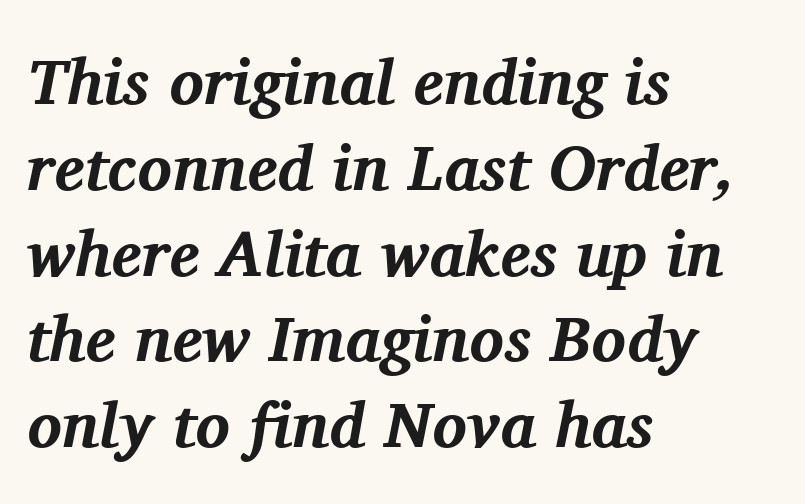
The image shows 64 px bold serif type, italic (leaning right); set left-aligned, normal line spacing (1.34x), normal letter spacing, not underlined; medium stroke contrast and a medium x-height.
